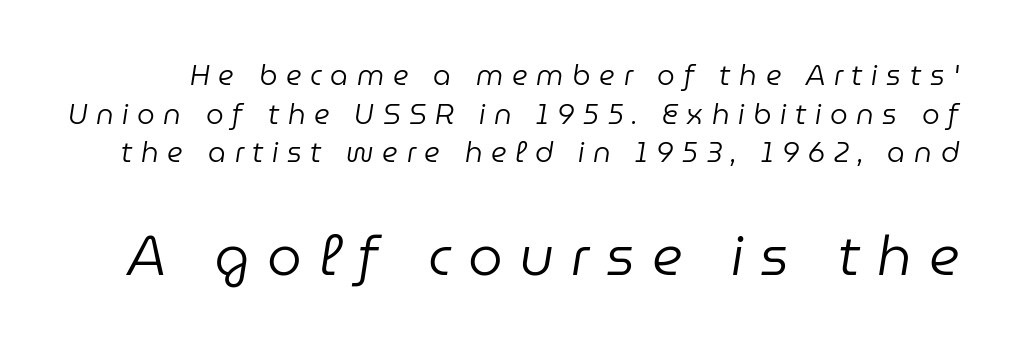
The image shows 55 px regular-weight type, italic (leaning right); set normal line spacing (1.38x), unusually wide letter spacing (+0.31 em), not underlined; the second (bottom) block is 1.96x larger; low stroke contrast and a medium x-height.
